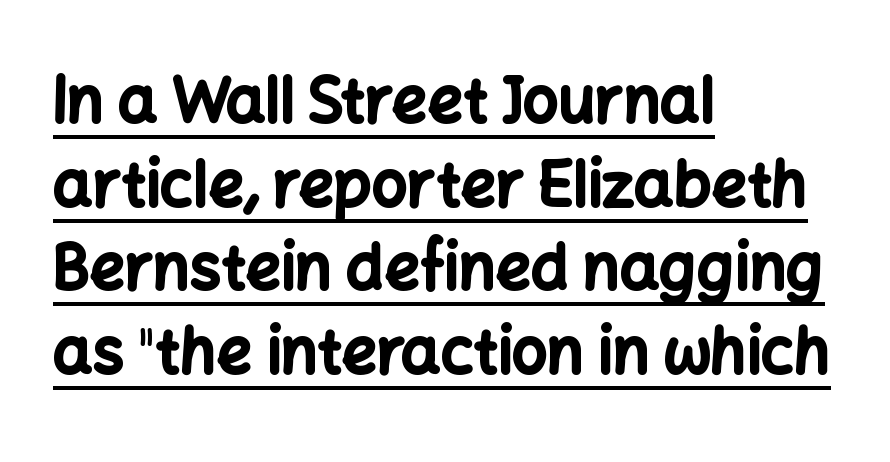
Q: Is the text bold? A: Yes.
Q: Is the text italic (slanted)? A: No, it is upright.
Q: Is the typeface a serif or a sans-serif typeface? A: Sans-serif.
Q: Is the text underlined? A: Yes.
Q: How is the paragraph aligned? A: Left-aligned.
Q: Is the spacing between letters normal or unusually wide? A: Normal.
Q: Is the spacing between lines tight, normal or loose? A: Normal.
Q: Width (condensed, normal, or wide)? A: Normal.
Q: Stroke contrast? A: Low.
Q: x-height? A: Medium.
Q: Monospaced? A: No.
